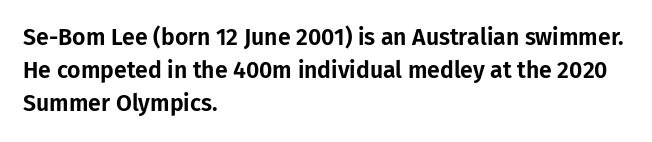
The image shows 23 px text type, upright; set left-aligned, normal line spacing (1.44x), normal letter spacing, not underlined.
